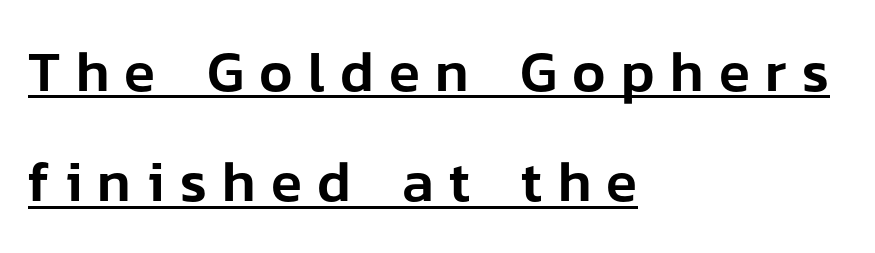
Q: Is the text italic (slanted)? A: No, it is upright.
Q: Is the typeface a serif or a sans-serif typeface? A: Sans-serif.
Q: Is the text underlined? A: Yes.
Q: How is the paragraph aligned? A: Left-aligned.
Q: Is the spacing between letters normal or unusually wide? A: Unusually wide.
Q: Is the spacing between lines tight, normal or loose? A: Loose.
Q: Width (condensed, normal, or wide)? A: Normal.
Q: Stroke contrast? A: Low.
Q: x-height? A: Medium.
Q: Monospaced? A: No.
